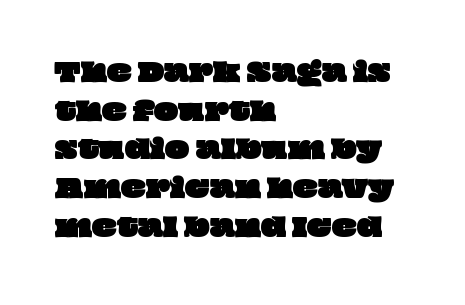
{"underline": "no", "align": "left", "line_spacing": "normal", "line_spacing_ratio": 1.49, "letter_spacing": "normal", "letter_spacing_em": 0.0, "glyph_px": 26}
